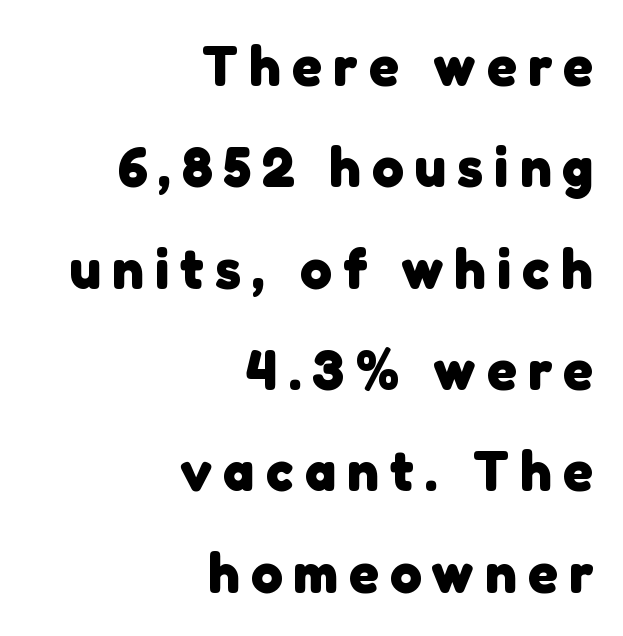
The face used here has the dense, thick strokes of a bold. A typesetter would call this proportional, since set widths differ per character. Look at the tracking — it's clearly loosened, letters drifting apart. Caption: multi-line text, flush right, ragged left. Beneath every word, the page is bare. Serifs: no, the terminals of the letterforms are clean.
